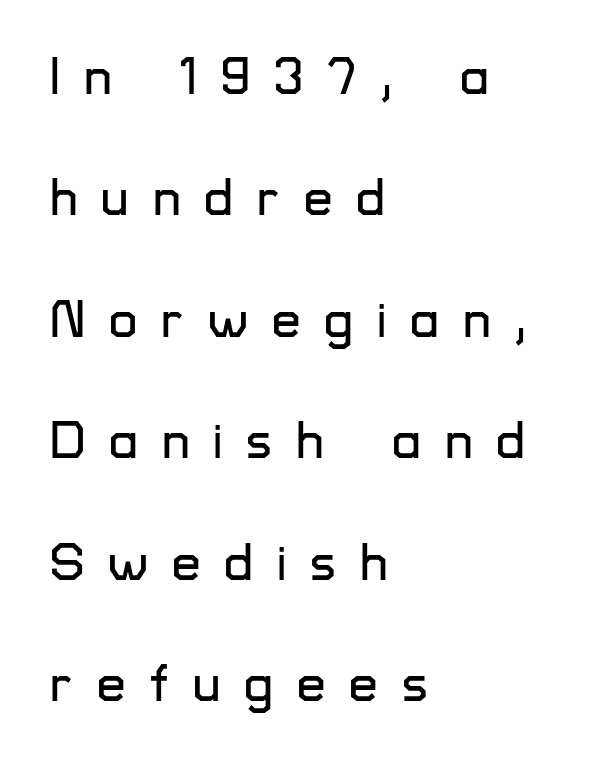
Q: Is the text italic (slanted)? A: No, it is upright.
Q: Is the typeface a serif or a sans-serif typeface? A: Sans-serif.
Q: Is the text underlined? A: No.
Q: How is the paragraph aligned? A: Left-aligned.
Q: Is the spacing between letters normal or unusually wide? A: Unusually wide.
Q: Is the spacing between lines tight, normal or loose? A: Loose.
Q: Width (condensed, normal, or wide)? A: Normal.
Q: Stroke contrast? A: Low.
Q: x-height? A: Medium.
Q: Monospaced? A: No.
